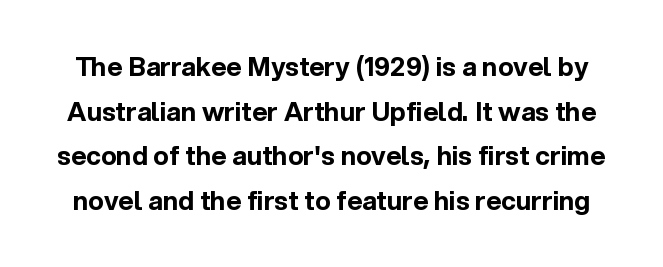
The image shows 26 px bold type, upright; set line spacing 1.72x, normal letter spacing, not underlined.
